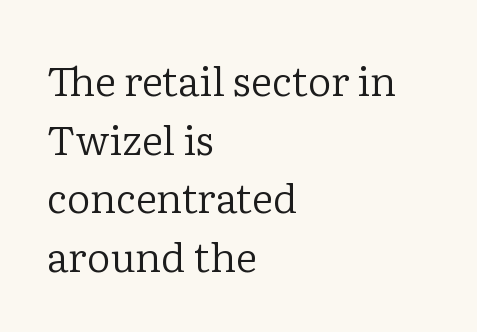
The image shows 41 px regular-weight serif type, upright; set left-aligned, normal line spacing (1.43x), normal letter spacing, not underlined; low stroke contrast and a medium x-height.
